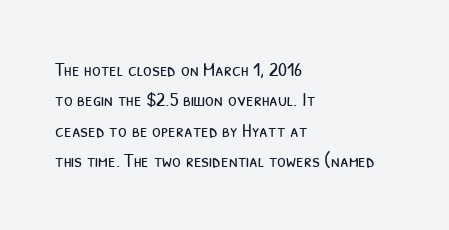
{"bold": "no", "underline": "no", "align": "left", "line_spacing": "normal", "line_spacing_ratio": 1.52, "letter_spacing": "normal", "letter_spacing_em": 0.0, "glyph_px": 20}
